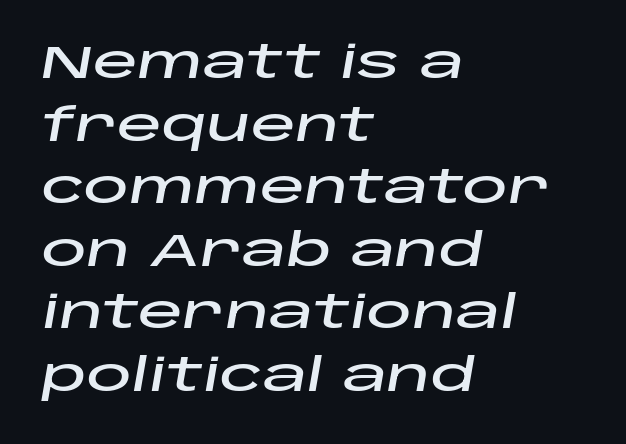
Think of a printed novel: that variable character pitch is what you see here. If you drew a line through each stem, it would be angled. Clear beneath every line of the passage. The vertical gap from one line to the next is medium.
